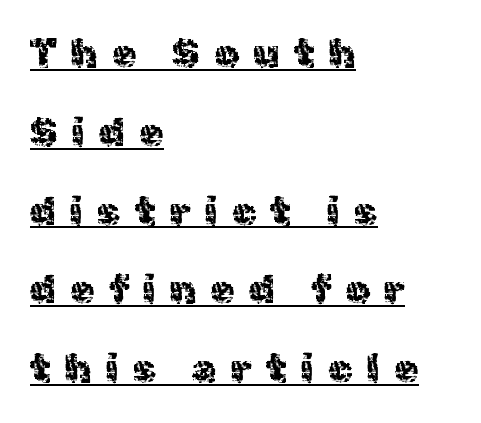
{"serif": "no", "italic": "no", "width": "normal", "x_height": "medium", "monospaced": "no", "underline": "yes", "align": "left", "line_spacing": "loose", "line_spacing_ratio": 2.02, "letter_spacing": "wide", "letter_spacing_em": 0.37, "glyph_px": 39}
